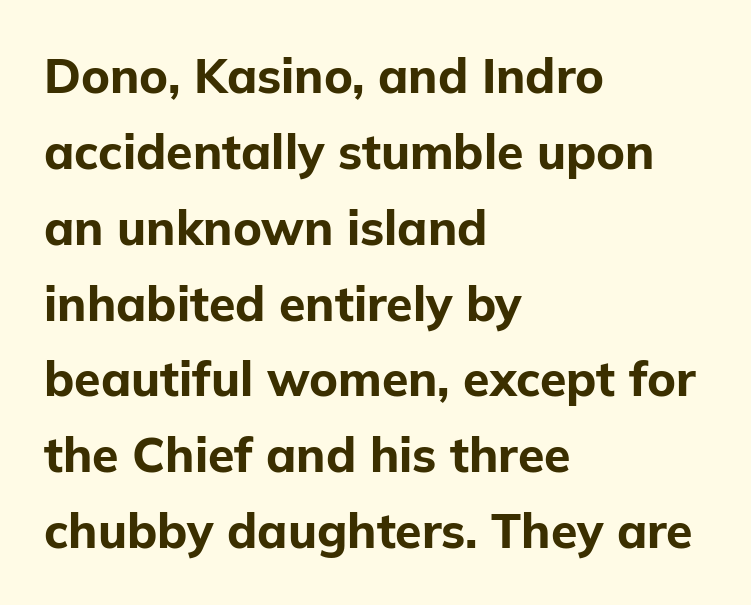
The typeface chosen for these lines omits serifs. The lines sit at an ordinary, default distance from one another. Is the type bold? Yes — the strokes are clearly thick and heavy. The lettering stays uniformly vertical, giving the passage a roman look. The letters sit at their default tracking, neither squeezed nor spread.
